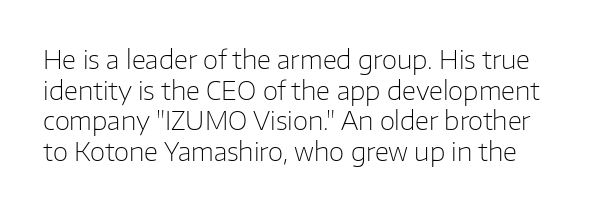
Characters follow at the spacing the type designer built in. Descenders hang freely into open space. This reads as an unemphasized weight, regular at the heaviest. You can tell it's not italic because the verticals are truly vertical.
